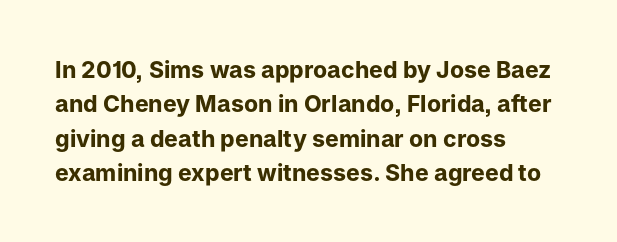
{"italic": "no", "bold": "yes", "underline": "no", "align": "left", "line_spacing": "normal", "line_spacing_ratio": 1.49, "letter_spacing": "normal", "letter_spacing_em": 0.0, "glyph_px": 23}
